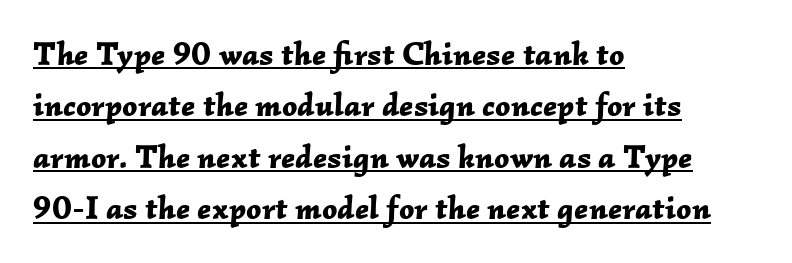
Q: Is the text bold? A: Yes.
Q: Is the text italic (slanted)? A: Yes, it leans right by about 2 degrees.
Q: Is the text underlined? A: Yes.
Q: How is the paragraph aligned? A: Left-aligned.
Q: Is the spacing between letters normal or unusually wide? A: Normal.
Q: Is the spacing between lines tight, normal or loose? A: Normal.
Q: Width (condensed, normal, or wide)? A: Normal.
Q: Stroke contrast? A: Low.
Q: x-height? A: Medium.
Q: Monospaced? A: No.
